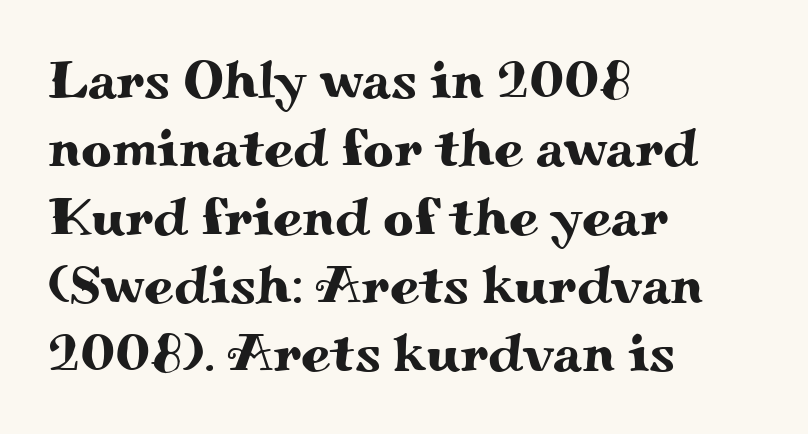
The image shows 53 px wide serif type, upright; set left-aligned, normal line spacing (1.29x), normal letter spacing, not underlined; medium stroke contrast and a small x-height.
